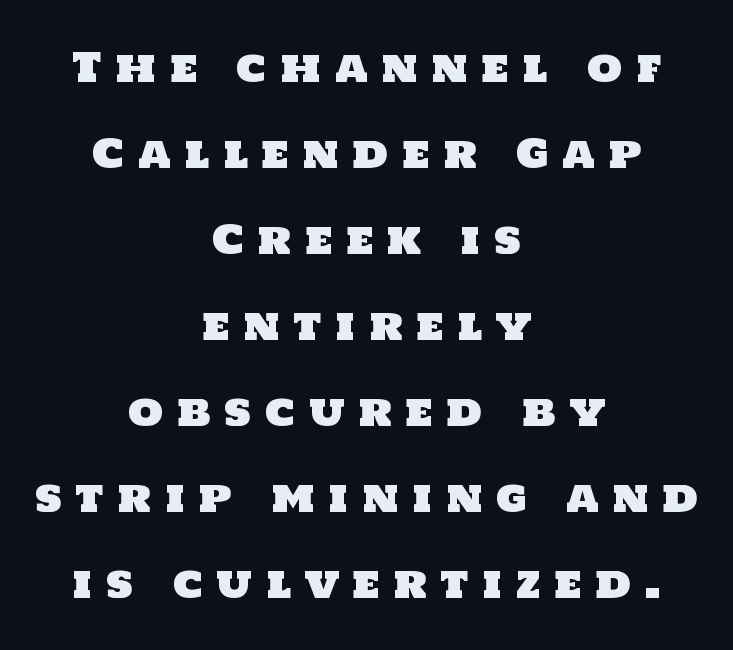
The image shows 40 px sans-serif type; set centered, loose line spacing (2.15x), unusually wide letter spacing (+0.34 em), not underlined; low stroke contrast and a large x-height.
